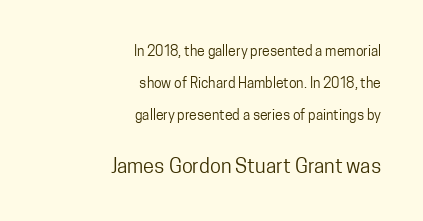
The image shows 20 px text type, upright; set right-aligned, loose line spacing (2.27x), normal letter spacing, not underlined; the second (bottom) block is 1.43x larger.
